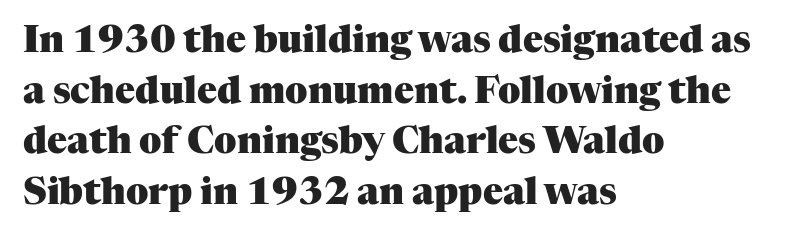
One-word summary of the alignment: left. The letters stand upright; this is a roman face. Glance below the letters and you will spot only blank space. Standard letterfit; no display-style spreading of the glyphs. As a designer I'd log this as weight 700, bold. Vertical spacing — default.
